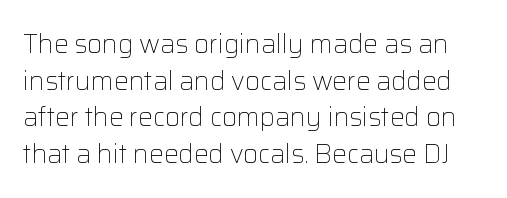
No heavy texture on the line: the type isn't bold. Unmarked baselines from the first word to the last. Reading down the column, the eye jumps a familiar distance to each next line. Each word holds together tightly as a unit, with standard inter-letter gaps. Posture: straight, roman, zero tilt.
